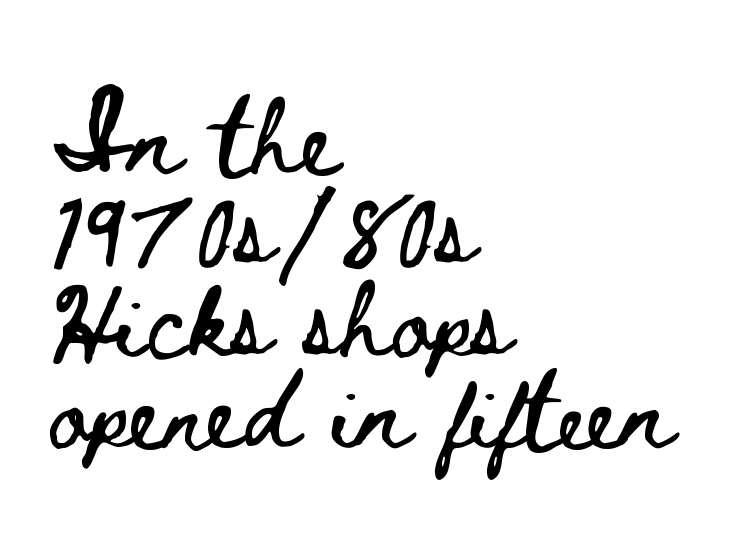
Nobody touched the tracking dial on this one. The passage shown is not underscored anywhere. A student would call this left alignment; a typographer would say flush left, rag right. Spacing verdict: proportional, widths tailored to each character.
